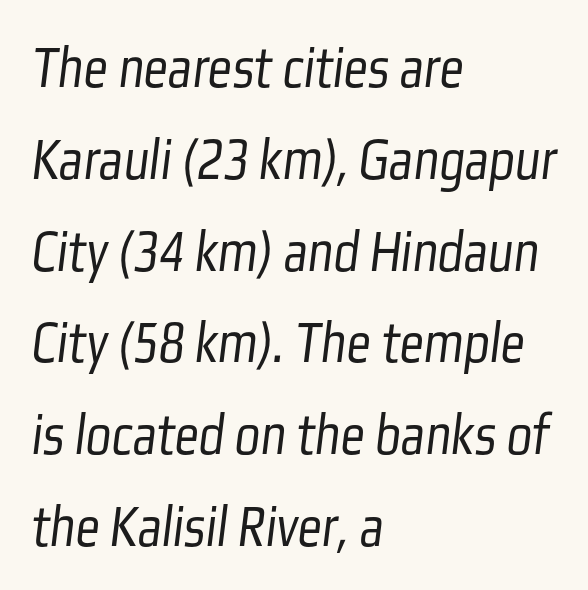
Q: Is the text bold? A: No.
Q: Is the typeface a serif or a sans-serif typeface? A: Sans-serif.
Q: Is the text underlined? A: No.
Q: How is the paragraph aligned? A: Left-aligned.
Q: Is the spacing between letters normal or unusually wide? A: Normal.
Q: Is the spacing between lines tight, normal or loose? A: Normal.
Q: Width (condensed, normal, or wide)? A: Condensed.
Q: Stroke contrast? A: Low.
Q: x-height? A: Medium.
Q: Monospaced? A: No.
